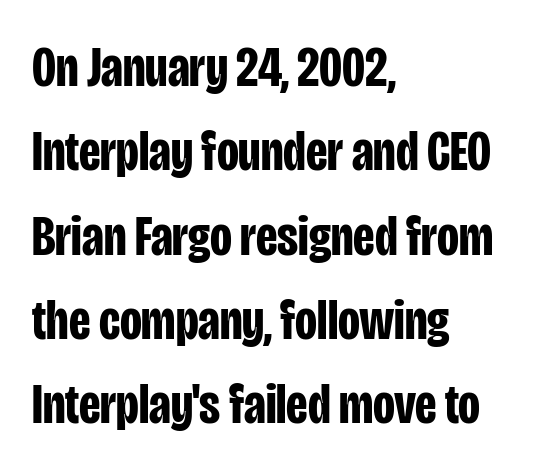
The image shows 57 px bold, condensed sans-serif type, upright; set left-aligned, normal line spacing (1.48x), normal letter spacing, not underlined; low stroke contrast and a large x-height.
